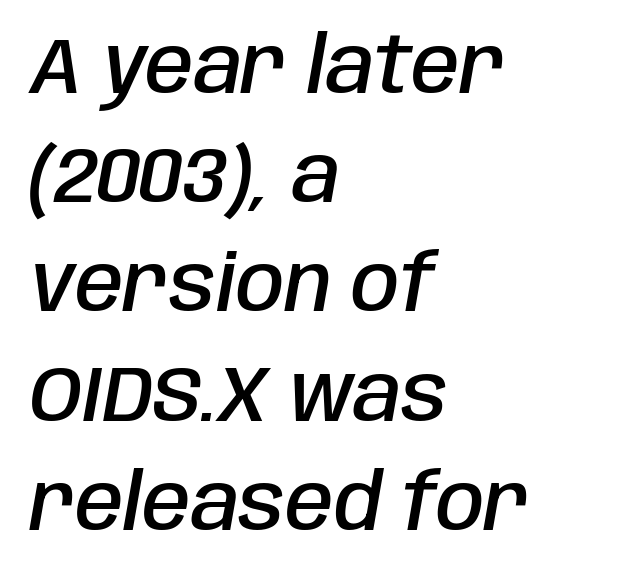
Is the letter spacing exaggerated? No — it looks like the ordinary default. In CSS terms this would be text-align: left. The space directly below the letters is spotless. The passage shown is typed in a proportional face where columns would drift. Quick note: italic. Typesetter's note: demi weight, one step under bold.
